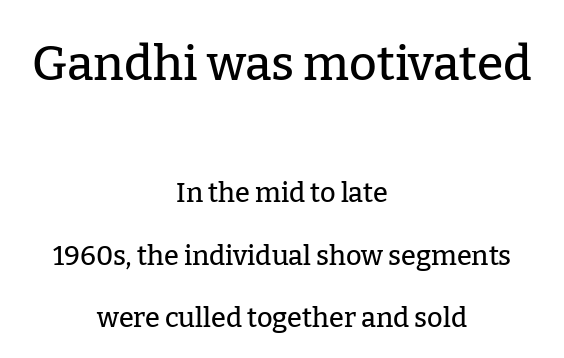
Q: Is the text italic (slanted)? A: No, it is upright.
Q: Is the typeface a serif or a sans-serif typeface? A: Serif.
Q: Is the text underlined? A: No.
Q: How is the paragraph aligned? A: Centered.
Q: Is the spacing between letters normal or unusually wide? A: Normal.
Q: Is the spacing between lines tight, normal or loose? A: Loose.
Q: Which block of text is set in a larger size, the first (top) or the second (bottom)? A: The first (top) one.
Q: Width (condensed, normal, or wide)? A: Normal.
Q: Stroke contrast? A: Low.
Q: x-height? A: Medium.
Q: Monospaced? A: No.
